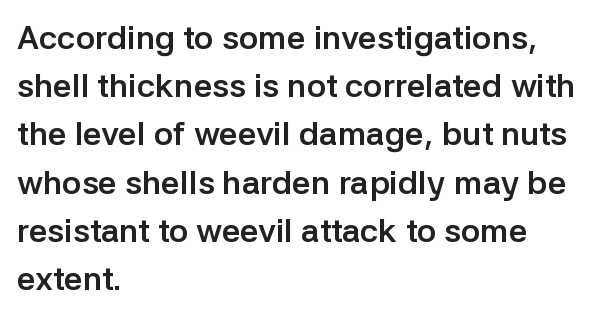
The image shows 33 px semibold sans-serif type, upright; set left-aligned, normal line spacing (1.46x), normal letter spacing, not underlined; low stroke contrast and a medium x-height.
